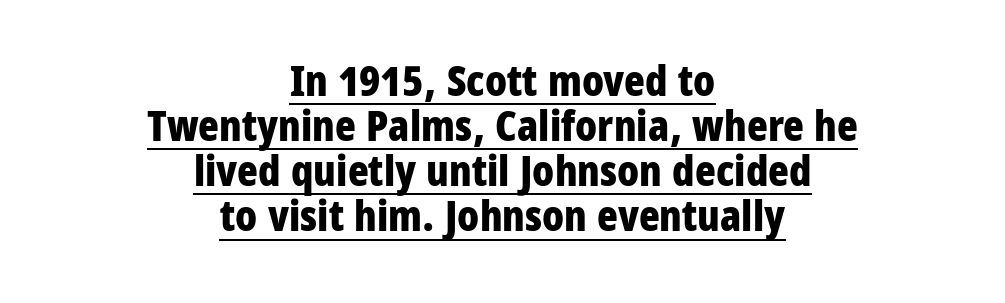
These lines are rendered in a variable-pitch font. Default kerning and tracking; the words read as compact shapes. This sample is center-justified, so both line endings float freely. The type family on display is of the sans-serif kind. In designer terms, the underline attribute is active on this setting.
